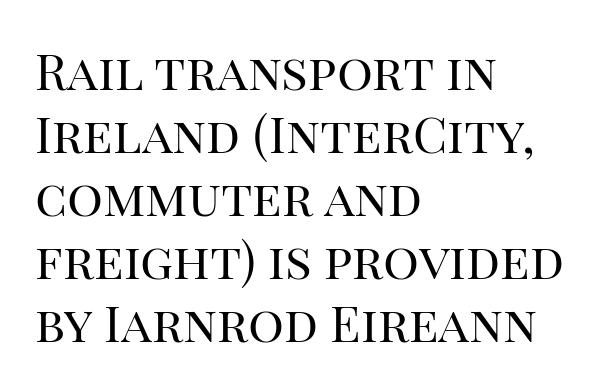
{"serif": "yes", "italic": "no", "bold": "no", "weight": "regular", "width": "normal", "stroke_contrast": "high", "x_height": "large", "monospaced": "no", "underline": "no", "align": "left", "line_spacing": "normal", "line_spacing_ratio": 1.26, "letter_spacing": "normal", "letter_spacing_em": 0.0, "glyph_px": 50}
